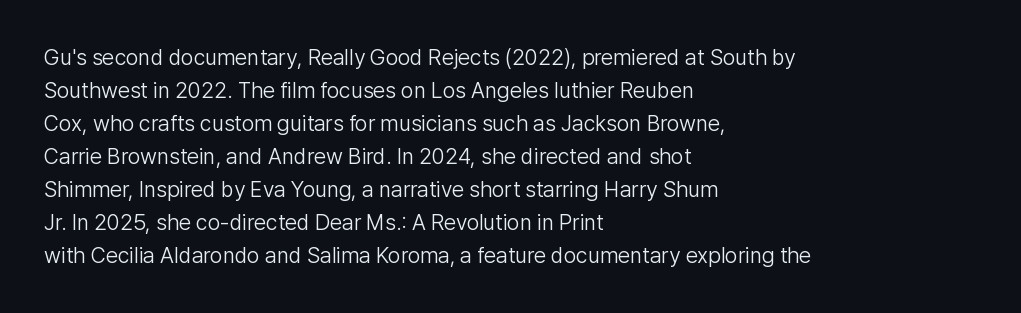
Q: Is the text bold? A: No.
Q: Is the text italic (slanted)? A: No, it is upright.
Q: Is the text underlined? A: No.
Q: How is the paragraph aligned? A: Left-aligned.
Q: Is the spacing between letters normal or unusually wide? A: Normal.
Q: Is the spacing between lines tight, normal or loose? A: Normal.
